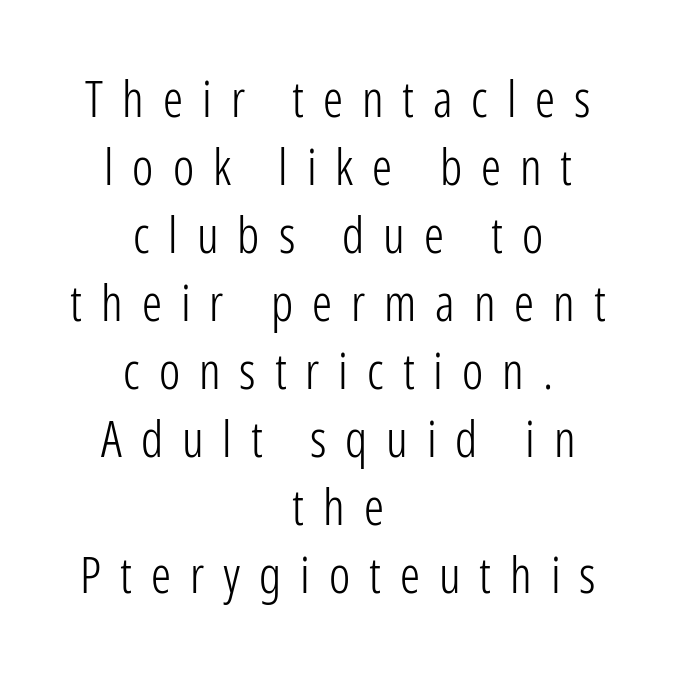
The image shows 50 px light, condensed sans-serif type, upright; set centered, normal line spacing (1.36x), unusually wide letter spacing (+0.38 em), not underlined; low stroke contrast and a medium x-height.
